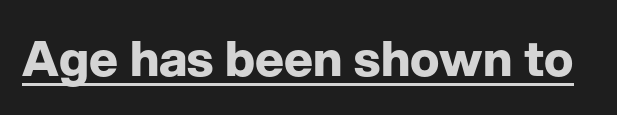
{"serif": "no", "italic": "no", "bold": "yes", "weight": "bold", "width": "normal", "stroke_contrast": "low", "x_height": "medium", "monospaced": "no", "underline": "yes", "letter_spacing": "normal", "letter_spacing_em": 0.0, "glyph_px": 49}
